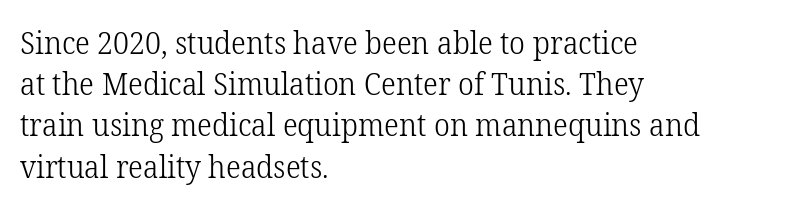
Q: Is the text bold? A: No.
Q: Is the text italic (slanted)? A: No, it is upright.
Q: Is the typeface a serif or a sans-serif typeface? A: Serif.
Q: Is the text underlined? A: No.
Q: How is the paragraph aligned? A: Left-aligned.
Q: Is the spacing between letters normal or unusually wide? A: Normal.
Q: Is the spacing between lines tight, normal or loose? A: Normal.
Q: Width (condensed, normal, or wide)? A: Normal.
Q: Stroke contrast? A: Low.
Q: x-height? A: Medium.
Q: Monospaced? A: No.
